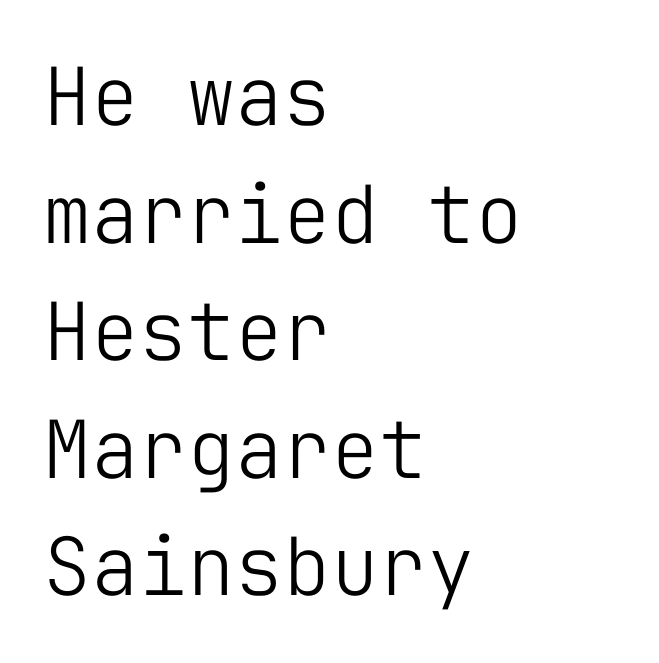
{"serif": "no", "italic": "no", "bold": "no", "weight": "light", "width": "normal", "stroke_contrast": "low", "x_height": "medium", "monospaced": "yes", "underline": "no", "align": "left", "line_spacing": "normal", "line_spacing_ratio": 1.47, "letter_spacing": "normal", "letter_spacing_em": 0.0, "glyph_px": 80}
